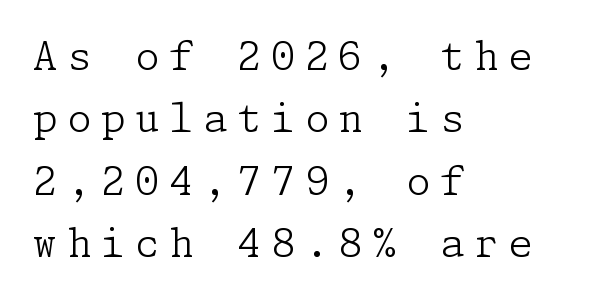
Beneath every word, the page is bare. Unlike italic type, these characters show no tilt at all. Short and long lines alike share a common starting point at left. The font is comparable to plain body text, perhaps lighter.
